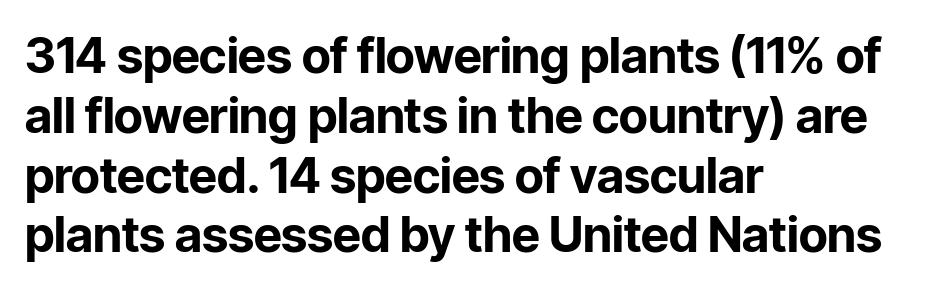
{"serif": "no", "italic": "no", "bold": "yes", "weight": "bold", "width": "normal", "stroke_contrast": "low", "x_height": "medium", "monospaced": "no", "underline": "no", "align": "left", "line_spacing_ratio": 1.22, "letter_spacing": "normal", "letter_spacing_em": 0.0, "glyph_px": 49}
